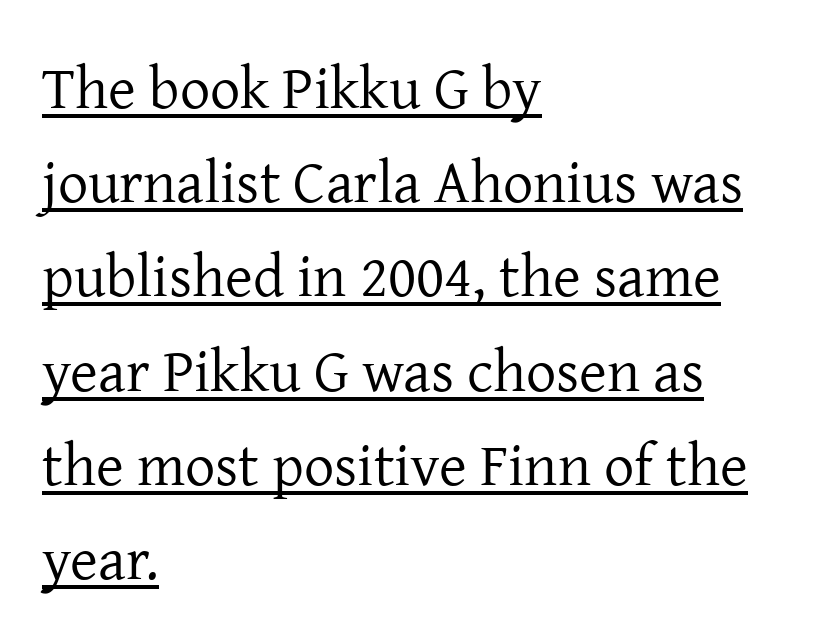
{"serif": "yes", "italic": "no", "bold": "no", "weight": "regular", "width": "normal", "stroke_contrast": "low", "x_height": "medium", "monospaced": "no", "underline": "yes", "align": "left", "line_spacing": "normal", "line_spacing_ratio": 1.57, "letter_spacing": "normal", "letter_spacing_em": 0.0, "glyph_px": 60}
